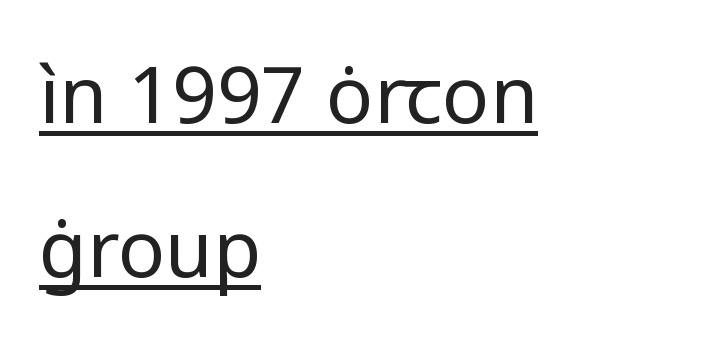
Q: Is the text bold? A: No.
Q: Is the text italic (slanted)? A: No, it is upright.
Q: Is the typeface a serif or a sans-serif typeface? A: Sans-serif.
Q: Is the text underlined? A: Yes.
Q: How is the paragraph aligned? A: Left-aligned.
Q: Is the spacing between letters normal or unusually wide? A: Normal.
Q: Is the spacing between lines tight, normal or loose? A: Loose.
Q: Width (condensed, normal, or wide)? A: Normal.
Q: Stroke contrast? A: Low.
Q: x-height? A: Medium.
Q: Monospaced? A: No.
